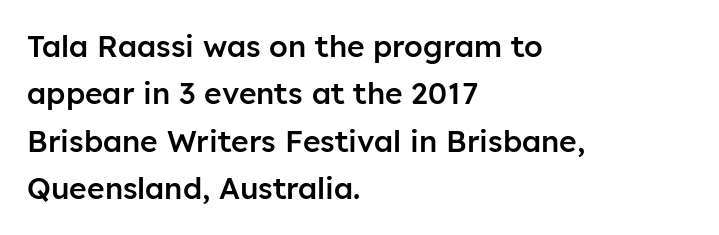
{"serif": "no", "italic": "no", "bold": "semi", "weight": "semibold", "width": "normal", "stroke_contrast": "low", "x_height": "medium", "monospaced": "no", "underline": "no", "align": "left", "line_spacing": "normal", "line_spacing_ratio": 1.58, "letter_spacing": "normal", "letter_spacing_em": 0.0, "glyph_px": 30}
